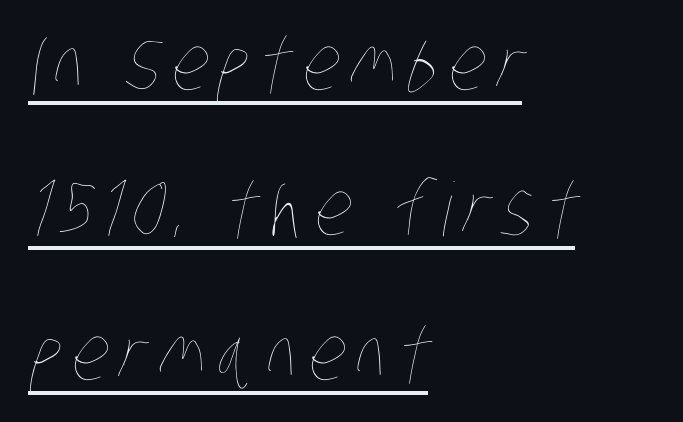
Each line of the rendering has a horizontal stroke beneath the glyphs. Think of a printed novel: that variable character pitch is what you see here. The paragraph has a hard left edge and a soft right edge. The lines are spread far apart with generous leading. The font sits on the lighter half of the weight spectrum, regular included.
